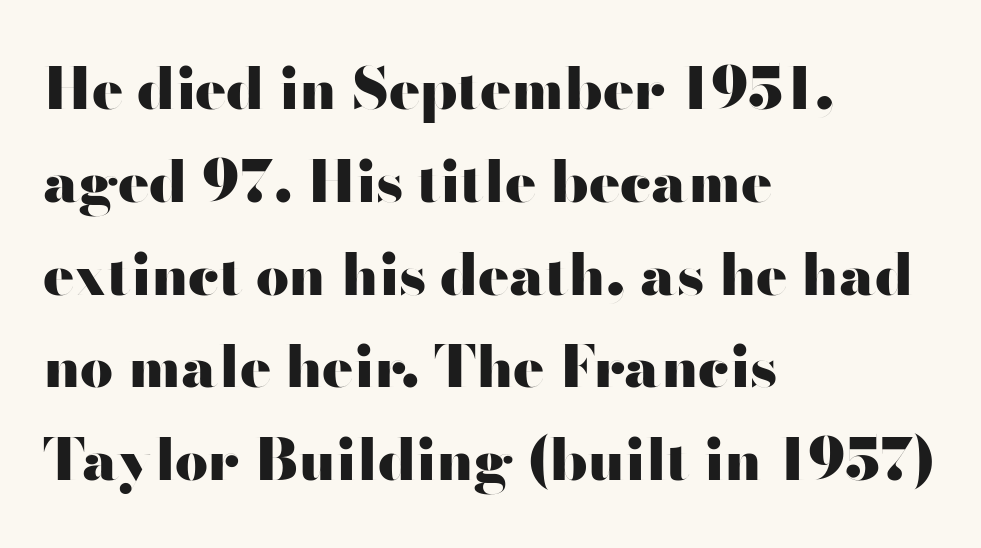
{"italic": "no", "bold": "yes", "weight": "heavy", "width": "wide", "stroke_contrast": "high", "x_height": "small", "monospaced": "no", "underline": "no", "align": "left", "line_spacing": "normal", "line_spacing_ratio": 1.6, "letter_spacing": "normal", "letter_spacing_em": 0.0, "glyph_px": 58}
